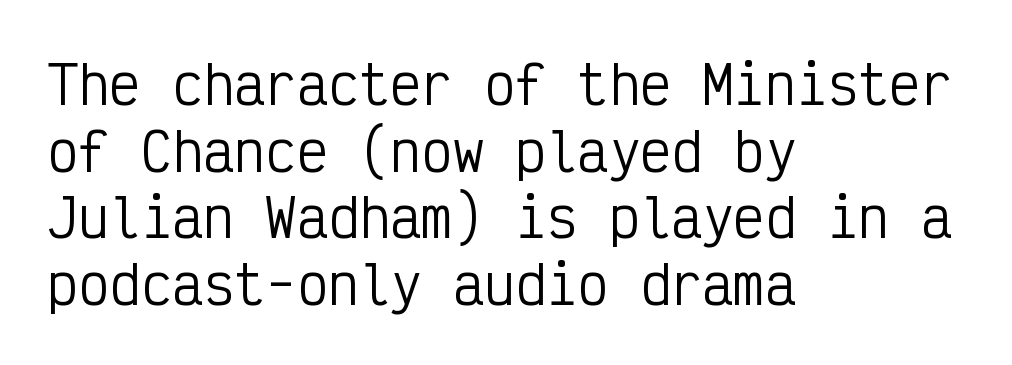
The image shows 52 px regular-weight, condensed sans-serif type, upright, monospaced; set left-aligned, normal line spacing (1.28x), normal letter spacing, not underlined; low stroke contrast and a medium x-height.
